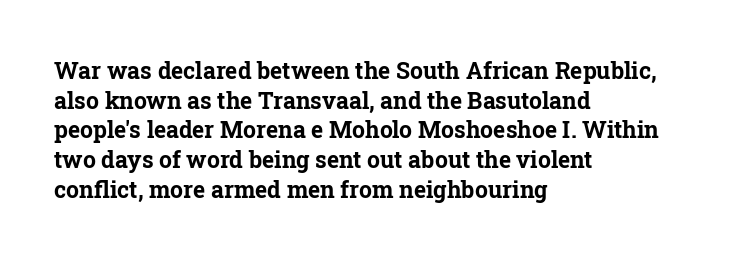
The image shows 23 px bold type, upright; set left-aligned, normal line spacing (1.29x), normal letter spacing, not underlined.
